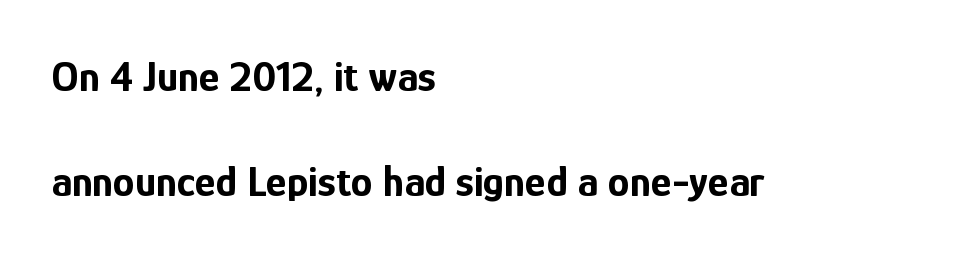
The image shows 44 px bold, condensed sans-serif type, upright; set left-aligned, loose line spacing (2.38x), normal letter spacing, not underlined; low stroke contrast and a medium x-height.
